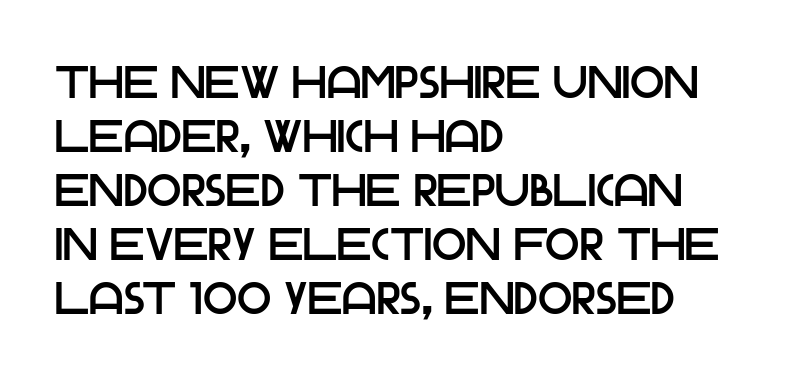
Q: Is the text italic (slanted)? A: No, it is upright.
Q: Is the typeface a serif or a sans-serif typeface? A: Sans-serif.
Q: Is the text underlined? A: No.
Q: How is the paragraph aligned? A: Left-aligned.
Q: Is the spacing between letters normal or unusually wide? A: Normal.
Q: Width (condensed, normal, or wide)? A: Normal.
Q: Stroke contrast? A: Low.
Q: x-height? A: Large.
Q: Monospaced? A: No.
